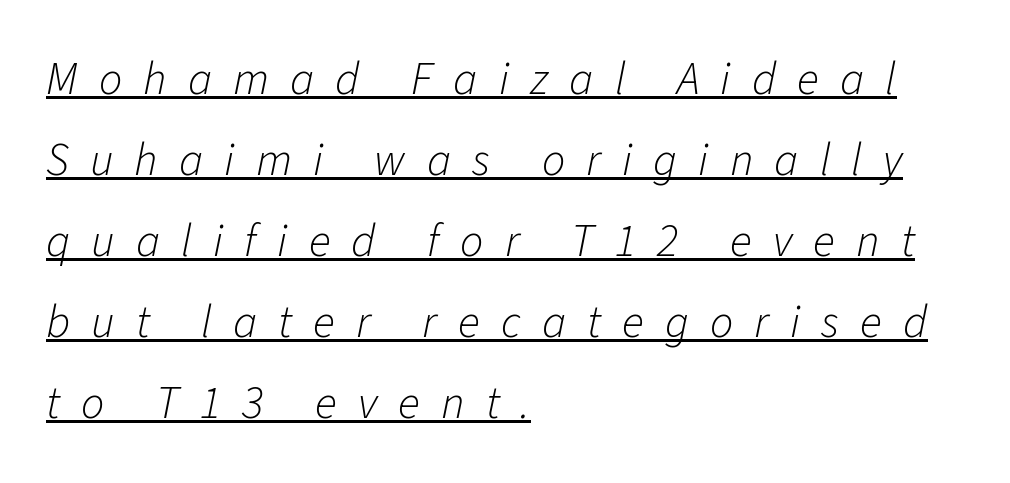
Characters follow at a spacing far wider than the type designer built in. Unbolded letterforms with no extra heft. Would a proofreader flag this as italicized? Yes. Compared with undecorated copy, this sample adds a rule below the words. The rendering uses natural spacing where letterforms have individual widths. A student would call this left alignment; a typographer would say flush left, rag right.
